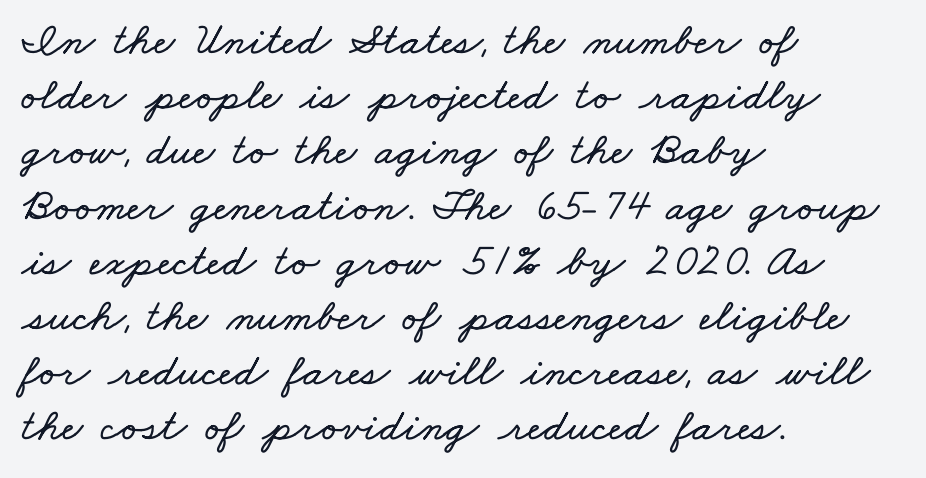
{"width": "wide", "stroke_contrast": "low", "x_height": "small", "monospaced": "no", "underline": "no", "align": "left", "line_spacing_ratio": 1.2, "letter_spacing": "normal", "letter_spacing_em": 0.0, "glyph_px": 46}
